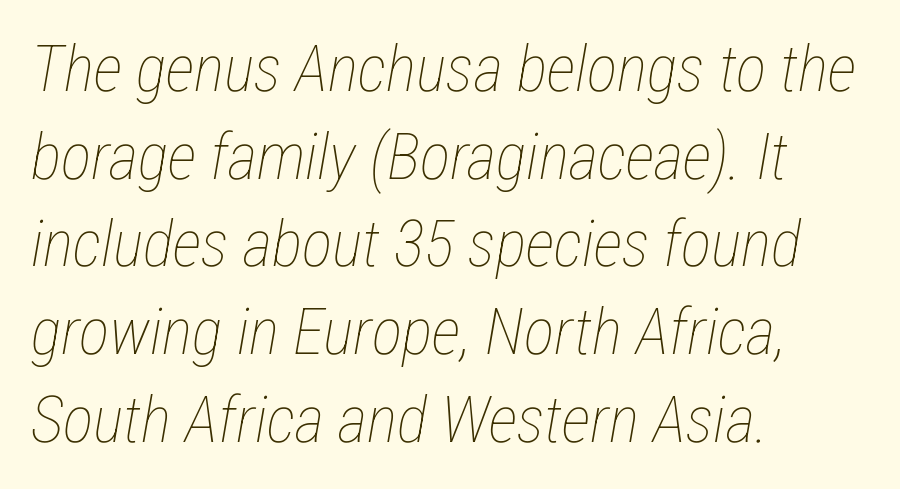
{"italic": "yes", "lean": "right", "slant_degrees": 12, "bold": "no", "weight": "thin", "width": "condensed", "stroke_contrast": "low", "x_height": "medium", "monospaced": "no", "underline": "no", "align": "left", "line_spacing": "normal", "line_spacing_ratio": 1.37, "letter_spacing": "normal", "letter_spacing_em": 0.0, "glyph_px": 64}
